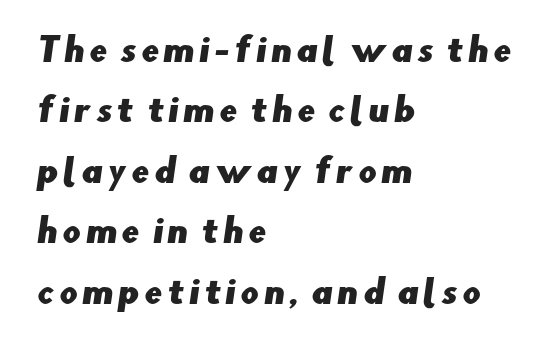
Lines of text with bare space underneath. Where is the straight margin? On the left. Is this a fixed-width face? No — the glyphs have proportional, varying widths. These lines are composed in type without serifs.
